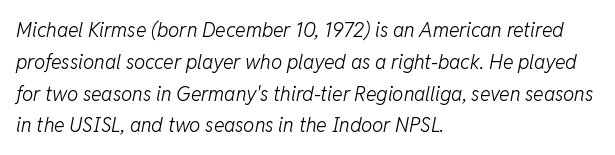
The type is set solid horizontally, with unmodified tracking. Ink coverage per letter is moderate at most. The designer left line spacing at the default. Decoration check: the copy has no underline. When letters slant like this, we call the style italic. Line starts are locked; line ends wander.
